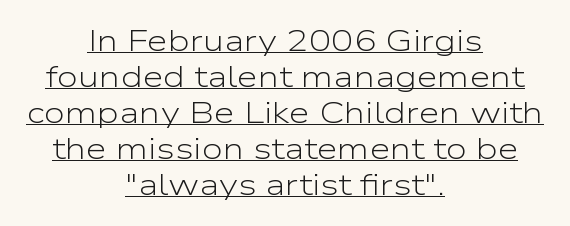
Q: Is the text bold? A: No.
Q: Is the text italic (slanted)? A: No, it is upright.
Q: Is the typeface a serif or a sans-serif typeface? A: Sans-serif.
Q: Is the text underlined? A: Yes.
Q: How is the paragraph aligned? A: Centered.
Q: Is the spacing between letters normal or unusually wide? A: Normal.
Q: Width (condensed, normal, or wide)? A: Wide.
Q: Stroke contrast? A: Low.
Q: x-height? A: Medium.
Q: Monospaced? A: No.
